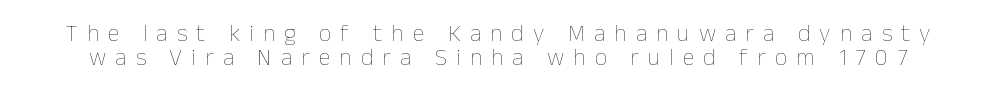
The image shows 24 px text type, upright; set tight line spacing (0.99x), unusually wide letter spacing (+0.38 em), not underlined.
